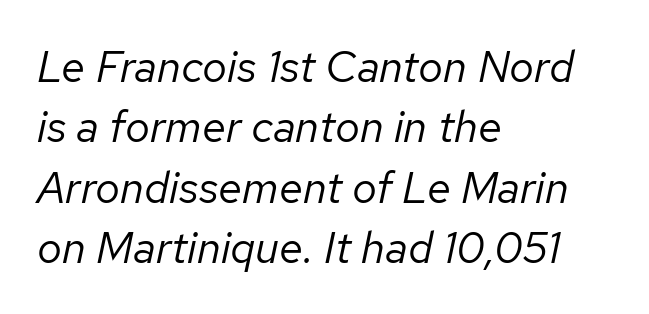
Q: Is the text bold? A: No.
Q: Is the text italic (slanted)? A: Yes, it leans right by about 12 degrees.
Q: Is the text underlined? A: No.
Q: How is the paragraph aligned? A: Left-aligned.
Q: Is the spacing between letters normal or unusually wide? A: Normal.
Q: Is the spacing between lines tight, normal or loose? A: Normal.
Q: Width (condensed, normal, or wide)? A: Normal.
Q: Stroke contrast? A: Low.
Q: x-height? A: Medium.
Q: Monospaced? A: No.
